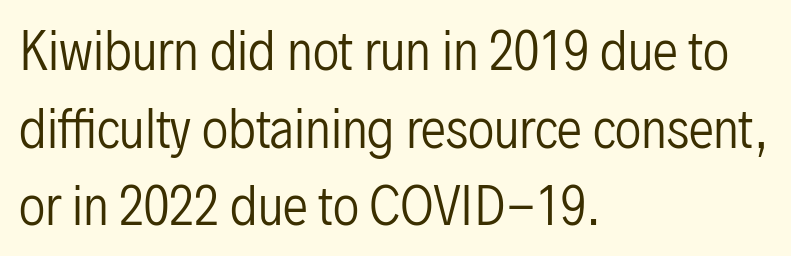
Q: Is the text bold? A: No.
Q: Is the text italic (slanted)? A: No, it is upright.
Q: Is the typeface a serif or a sans-serif typeface? A: Sans-serif.
Q: Is the text underlined? A: No.
Q: How is the paragraph aligned? A: Left-aligned.
Q: Is the spacing between letters normal or unusually wide? A: Normal.
Q: Is the spacing between lines tight, normal or loose? A: Normal.
Q: Width (condensed, normal, or wide)? A: Condensed.
Q: Stroke contrast? A: Low.
Q: x-height? A: Medium.
Q: Monospaced? A: No.
